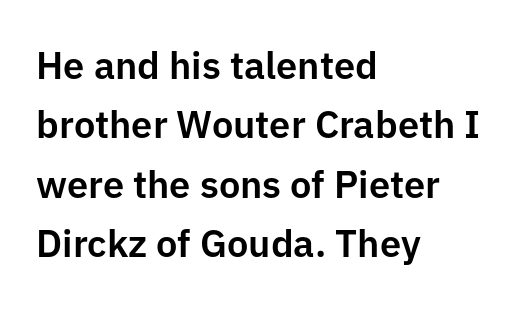
The image shows 38 px sans-serif type, upright; set left-aligned, normal line spacing (1.56x), normal letter spacing, not underlined; low stroke contrast and a medium x-height.
